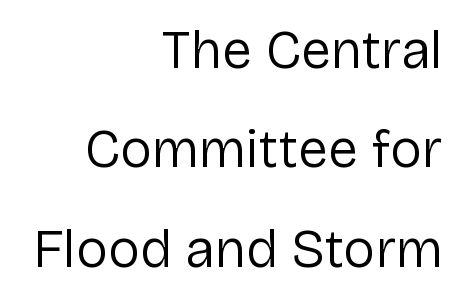
Q: Is the text bold? A: No.
Q: Is the text italic (slanted)? A: No, it is upright.
Q: Is the typeface a serif or a sans-serif typeface? A: Sans-serif.
Q: Is the text underlined? A: No.
Q: How is the paragraph aligned? A: Right-aligned.
Q: Is the spacing between letters normal or unusually wide? A: Normal.
Q: Width (condensed, normal, or wide)? A: Normal.
Q: Stroke contrast? A: Low.
Q: x-height? A: Medium.
Q: Monospaced? A: No.
